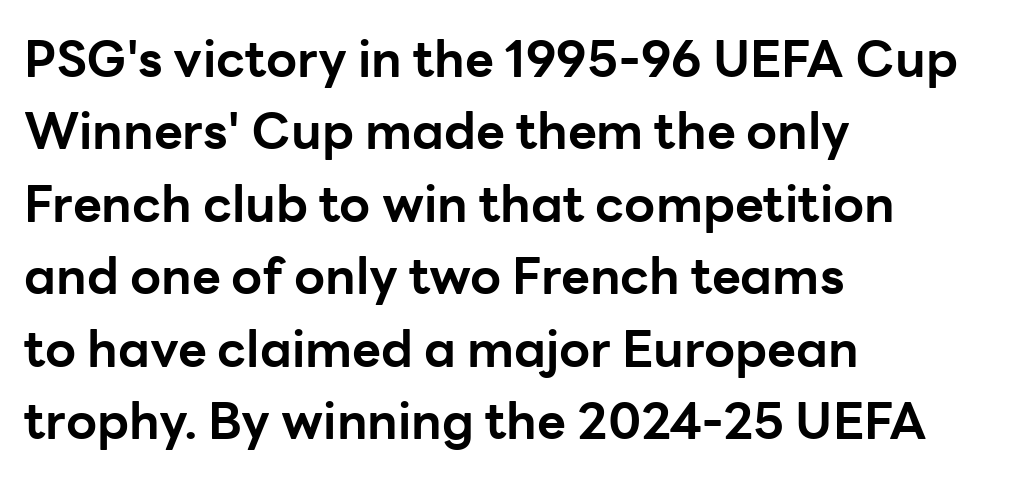
Vertical spacing — default. The paragraph shown leans on its left margin. The type family on display is of the sans-serif kind. Letters rest on an invisible, unmarked baseline. The gaps between neighbouring characters are ordinary and unremarkable.
